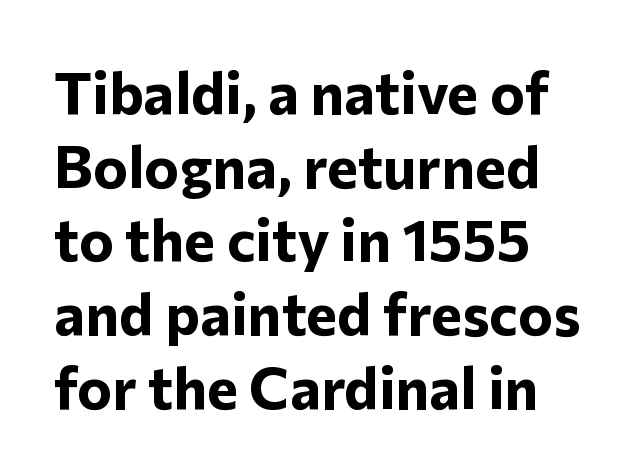
{"serif": "no", "italic": "no", "bold": "yes", "weight": "bold", "width": "normal", "stroke_contrast": "low", "x_height": "medium", "monospaced": "no", "underline": "no", "line_spacing": "normal", "line_spacing_ratio": 1.25, "letter_spacing": "normal", "letter_spacing_em": 0.0, "glyph_px": 59}
